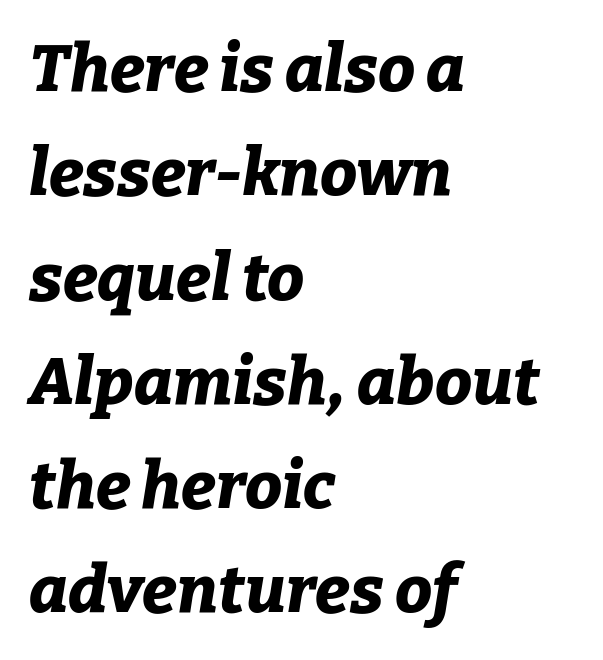
The letters advance in unequal steps, a hallmark of proportional type. Short note: letters normally spaced. Words float on clear page, feet unadorned. The characters look thick and weighty, a clear bold.
